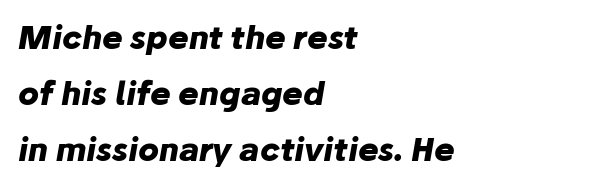
No extra tracking has been applied to these lines. Compared with a centered layout, this one pins lines to the left instead. The space beneath each line is pristine and unruled. The typography opts for an oblique posture over an upright one.
